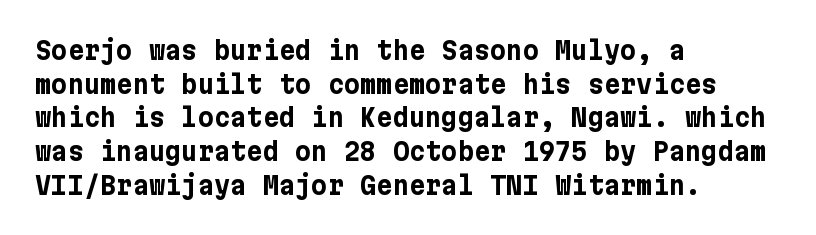
Q: Is the text bold? A: Yes.
Q: Is the text italic (slanted)? A: No, it is upright.
Q: Is the text underlined? A: No.
Q: How is the paragraph aligned? A: Left-aligned.
Q: Is the spacing between letters normal or unusually wide? A: Normal.
Q: Is the spacing between lines tight, normal or loose? A: Normal.
